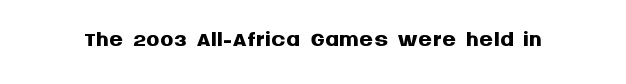
The tracking reads as untouched default to a designer's eye. Here the designer chose a conventional face with non-uniform glyph widths. Words float on clear page, feet unadorned. I'd call this a sans setting — the letters go barefoot. What weight is shown? A full bold with thick strokes. The font's upright variant was chosen for this text.
